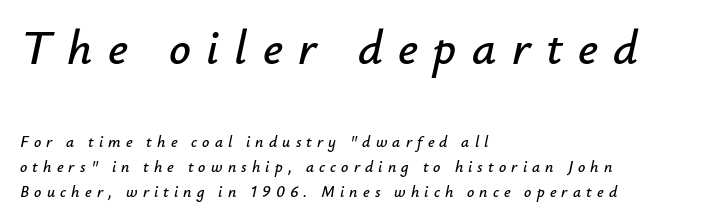
Q: Is the text italic (slanted)? A: Yes, it leans right by about 12 degrees.
Q: Is the text underlined? A: No.
Q: How is the paragraph aligned? A: Left-aligned.
Q: Is the spacing between letters normal or unusually wide? A: Unusually wide.
Q: Is the spacing between lines tight, normal or loose? A: Normal.
Q: Which block of text is set in a larger size, the first (top) or the second (bottom)? A: The first (top) one.
Q: Width (condensed, normal, or wide)? A: Normal.
Q: Stroke contrast? A: Low.
Q: x-height? A: Small.
Q: Monospaced? A: No.
